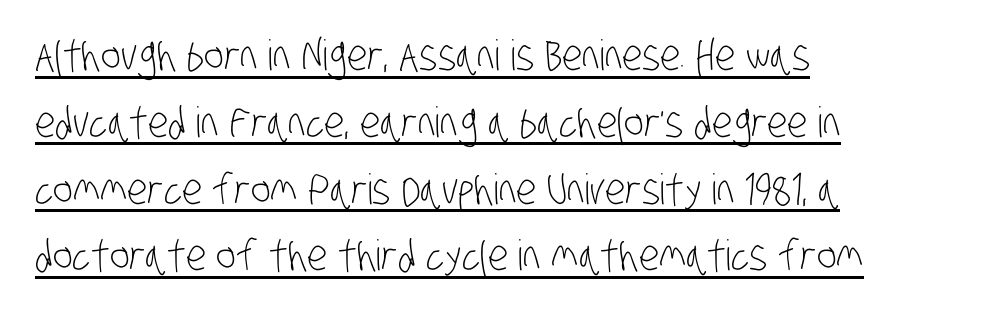
Q: Is the text bold? A: No.
Q: Is the typeface a serif or a sans-serif typeface? A: Sans-serif.
Q: Is the text underlined? A: Yes.
Q: How is the paragraph aligned? A: Left-aligned.
Q: Is the spacing between letters normal or unusually wide? A: Normal.
Q: Is the spacing between lines tight, normal or loose? A: Normal.
Q: Width (condensed, normal, or wide)? A: Condensed.
Q: Stroke contrast? A: Low.
Q: x-height? A: Large.
Q: Monospaced? A: No.
